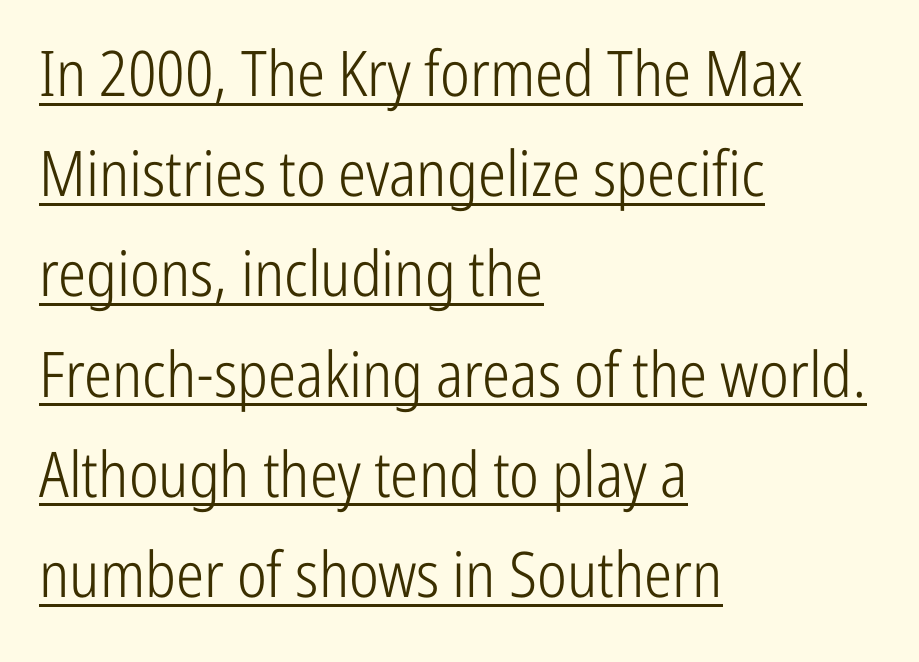
The image shows 63 px light, condensed sans-serif type, upright; set left-aligned, normal line spacing (1.59x), normal letter spacing, underlined; low stroke contrast and a medium x-height.
